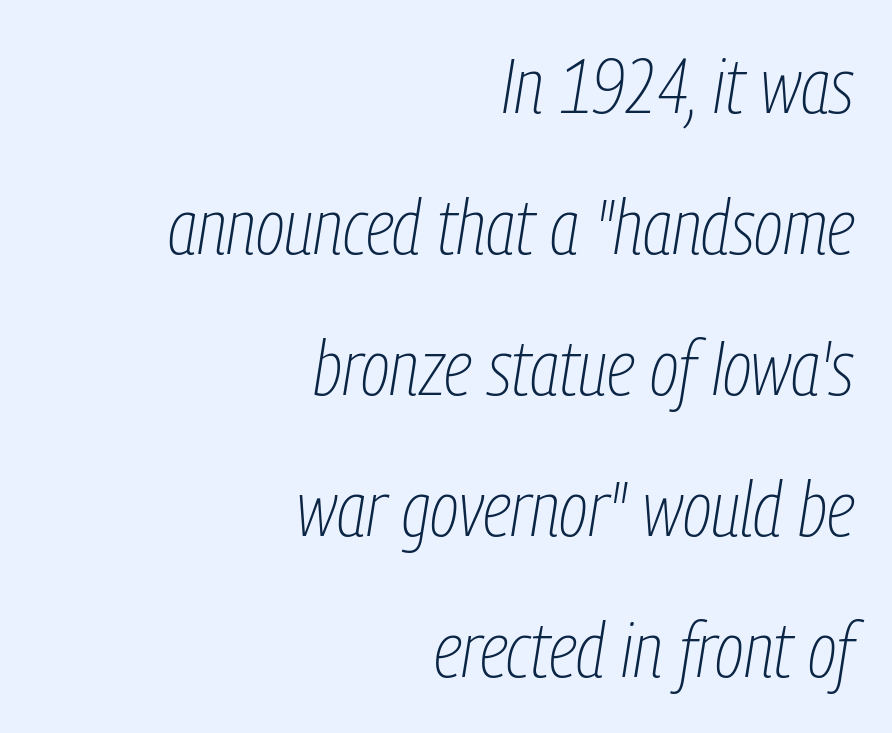
Q: Is the text bold? A: No.
Q: Is the text italic (slanted)? A: Yes, it leans right by about 9 degrees.
Q: Is the text underlined? A: No.
Q: How is the paragraph aligned? A: Right-aligned.
Q: Is the spacing between letters normal or unusually wide? A: Normal.
Q: Width (condensed, normal, or wide)? A: Condensed.
Q: Stroke contrast? A: Low.
Q: x-height? A: Medium.
Q: Monospaced? A: No.
